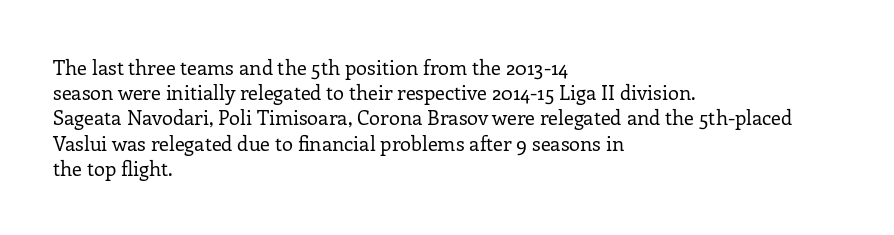
How would I describe the line gaps? Plain and ordinary. Stem width sits at or under what a default text font uses. Posture: straight, roman, zero tilt. Underlining? Definitely not there. How are the letters spaced? Ordinarily, with no added tracking. Alignment: flush left.
